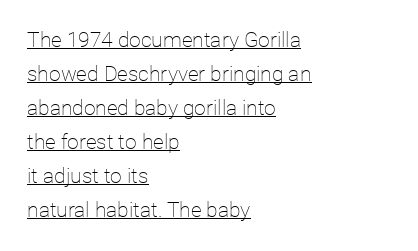
{"italic": "no", "bold": "no", "underline": "yes", "align": "left", "line_spacing": "normal", "line_spacing_ratio": 1.62, "letter_spacing": "normal", "letter_spacing_em": 0.0, "glyph_px": 21}
